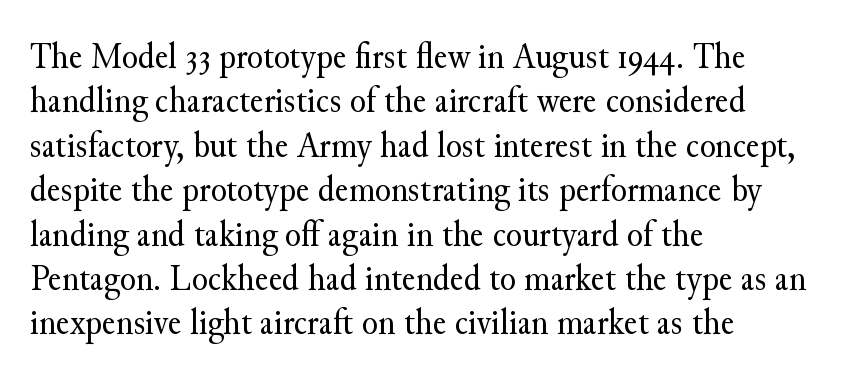
The letters stand upright; this is a roman face. There is no visible air inserted between adjacent glyphs. In CSS terms this would be text-align: left. You could not count columns in this text — the font is proportionally spaced. The weight tops out at a normal text grade. Just letters on the line, the space beneath them empty.
